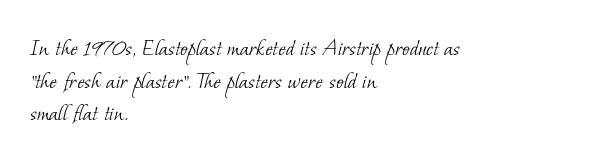
Glyph-to-glyph distance matches everyday printed text. Stroke mass is kept to a normal reading level or below. Does the leading feel generous? No, just average. Descender tails drop into unmarked territory. Casual observation: everything's shoved over to the left.
